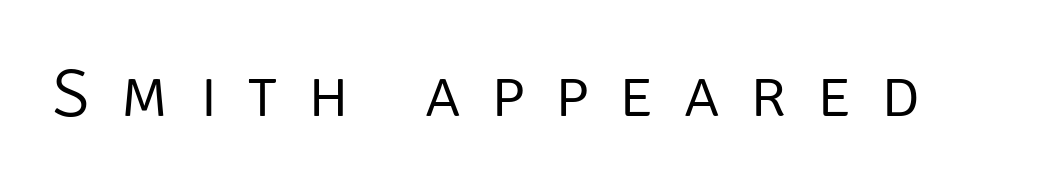
{"serif": "no", "italic": "no", "bold": "no", "weight": "light", "width": "normal", "stroke_contrast": "low", "x_height": "large", "monospaced": "no", "underline": "no", "letter_spacing": "wide", "letter_spacing_em": 0.45, "glyph_px": 68}
